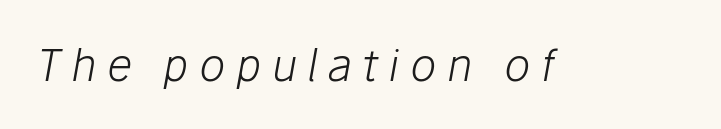
Glyph-to-glyph distance is far greater than everyday printed text. Does the lettering tilt? It does — this is italic. Summary of weight: not heavy and not bold. Plain, unruled lines of type.
